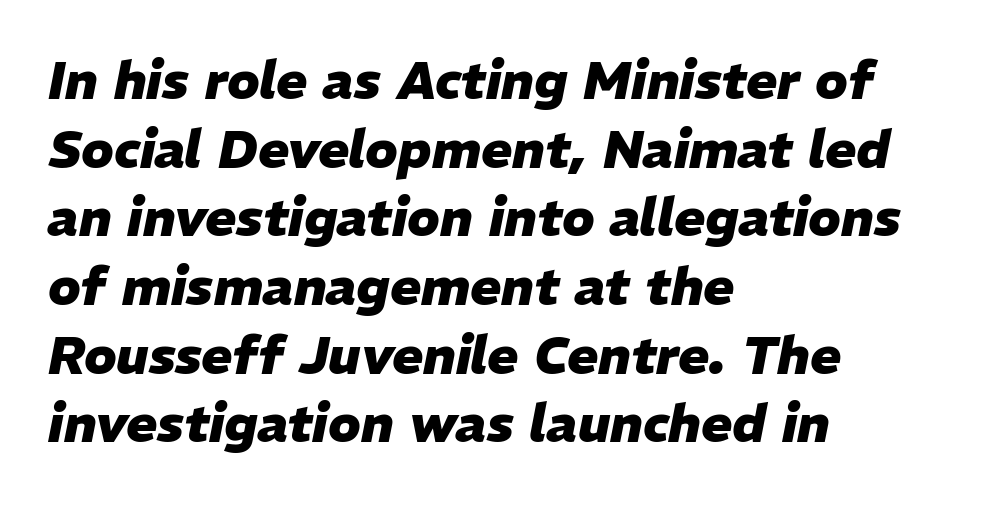
Emphasis-style slanted type is in use. You could call the tracking neutral — neither tight nor loose. Each letter keeps its own natural width here, so spacing adapts to shape. Only glyphs here, with clear space below each row. A normal amount of white space separates one row of letters from the next. The passage shown is emphatically bold.
